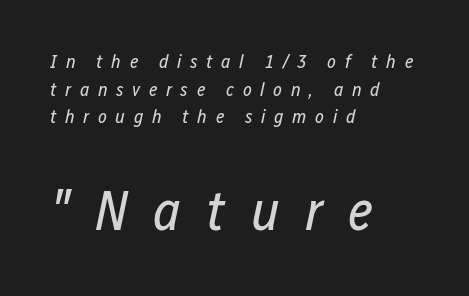
The image shows 56 px regular-weight, condensed type, italic (leaning right); set left-aligned, normal line spacing (1.45x), unusually wide letter spacing (+0.45 em), not underlined; the second (bottom) block is 2.95x larger; low stroke contrast and a medium x-height.
